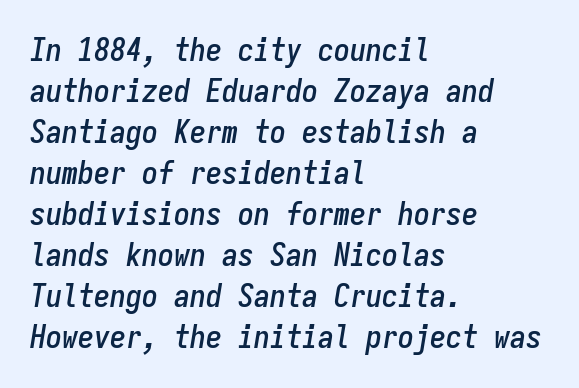
{"italic": "yes", "lean": "right", "slant_degrees": 9, "width": "condensed", "stroke_contrast": "low", "x_height": "medium", "monospaced": "yes", "underline": "no", "align": "left", "line_spacing": "normal", "line_spacing_ratio": 1.28, "letter_spacing": "normal", "letter_spacing_em": 0.0, "glyph_px": 32}
